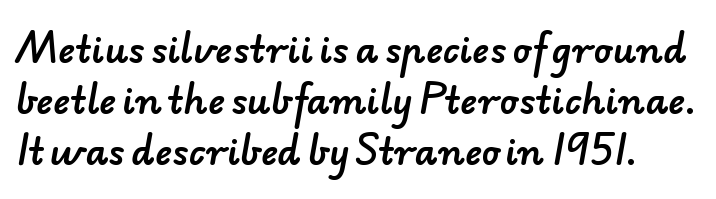
Q: Is the typeface a serif or a sans-serif typeface? A: Sans-serif.
Q: Is the text underlined? A: No.
Q: Is the spacing between letters normal or unusually wide? A: Normal.
Q: Is the spacing between lines tight, normal or loose? A: Normal.
Q: Width (condensed, normal, or wide)? A: Normal.
Q: Stroke contrast? A: Low.
Q: x-height? A: Small.
Q: Monospaced? A: No.
